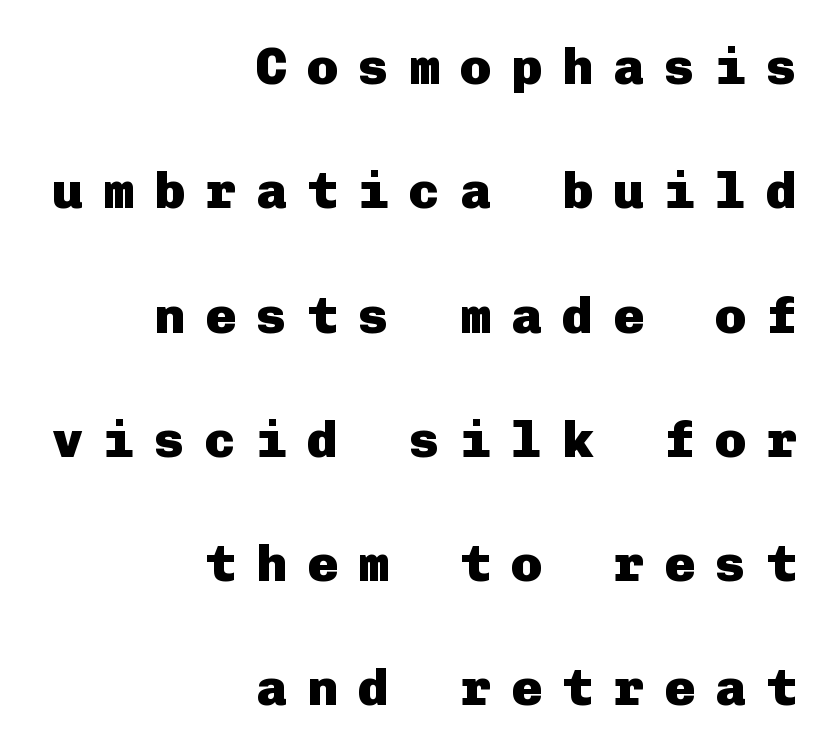
The image shows 52 px heavy sans-serif type, upright; set right-aligned, loose line spacing (2.39x), unusually wide letter spacing (+0.38 em), not underlined; low stroke contrast and a medium x-height.
